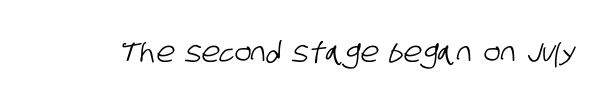
The image shows 28 px condensed sans-serif type; set normal letter spacing, not underlined; low stroke contrast and a large x-height.
